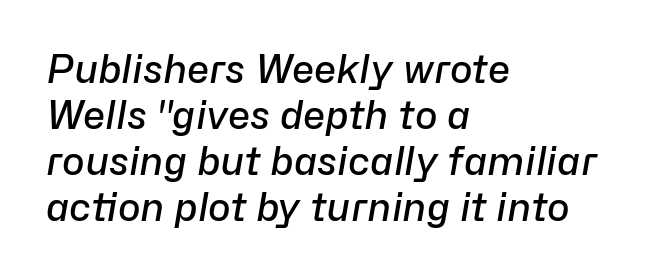
The image shows 38 px semibold type, italic (leaning right); set left-aligned, line spacing 1.21x, normal letter spacing, not underlined; low stroke contrast and a medium x-height.
